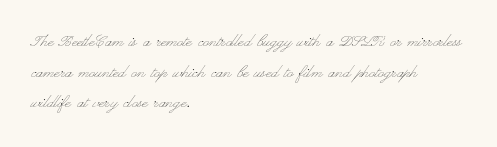
The image shows 20 px text type; set left-aligned, normal line spacing (1.53x), normal letter spacing, not underlined.
